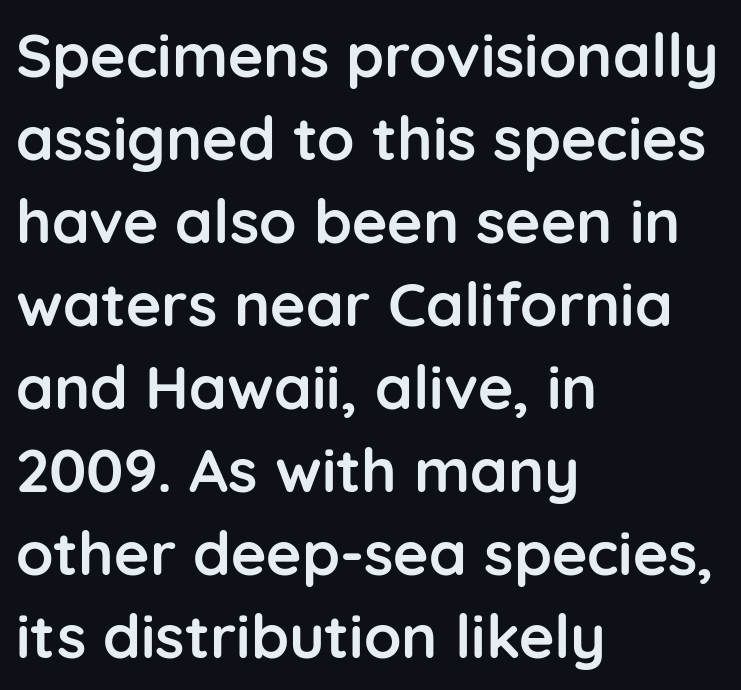
Q: Is the text bold? A: Yes.
Q: Is the text italic (slanted)? A: No, it is upright.
Q: Is the typeface a serif or a sans-serif typeface? A: Sans-serif.
Q: Is the text underlined? A: No.
Q: How is the paragraph aligned? A: Left-aligned.
Q: Is the spacing between letters normal or unusually wide? A: Normal.
Q: Is the spacing between lines tight, normal or loose? A: Normal.
Q: Width (condensed, normal, or wide)? A: Normal.
Q: Stroke contrast? A: Low.
Q: x-height? A: Medium.
Q: Monospaced? A: No.
